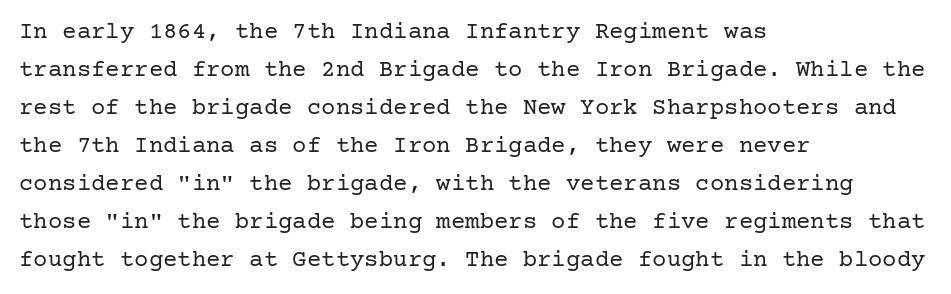
{"italic": "no", "bold": "no", "underline": "no", "align": "left", "line_spacing": "normal", "line_spacing_ratio": 1.58, "letter_spacing": "normal", "letter_spacing_em": 0.0, "glyph_px": 24}
